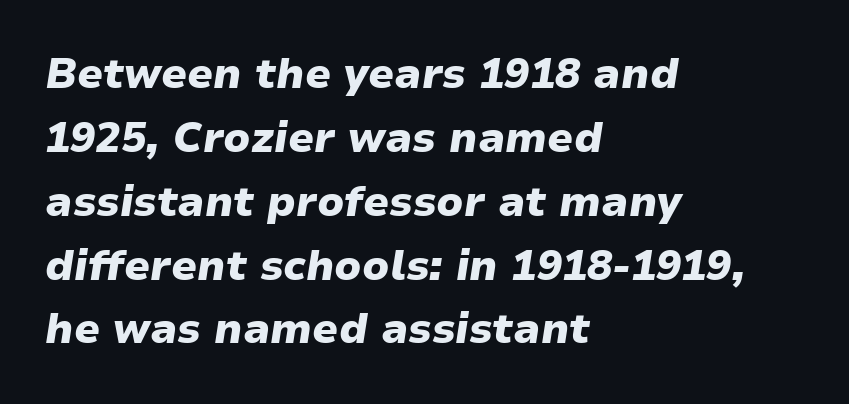
Think of a printed novel: that variable character pitch is what you see here. Yep, that's italic — everything's leaning. The string is rendered with underlining switched off. If you measured baseline to baseline, you'd find a middling distance. These lines carry a lot of weight — the face is fully bold.
